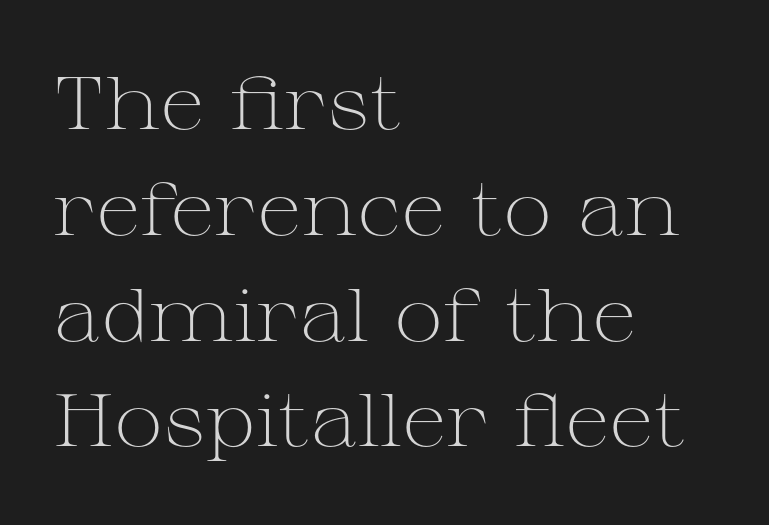
Q: Is the text bold? A: No.
Q: Is the text italic (slanted)? A: No, it is upright.
Q: Is the typeface a serif or a sans-serif typeface? A: Serif.
Q: Is the text underlined? A: No.
Q: How is the paragraph aligned? A: Left-aligned.
Q: Is the spacing between letters normal or unusually wide? A: Normal.
Q: Is the spacing between lines tight, normal or loose? A: Normal.
Q: Width (condensed, normal, or wide)? A: Wide.
Q: Stroke contrast? A: Medium.
Q: x-height? A: Medium.
Q: Monospaced? A: No.
